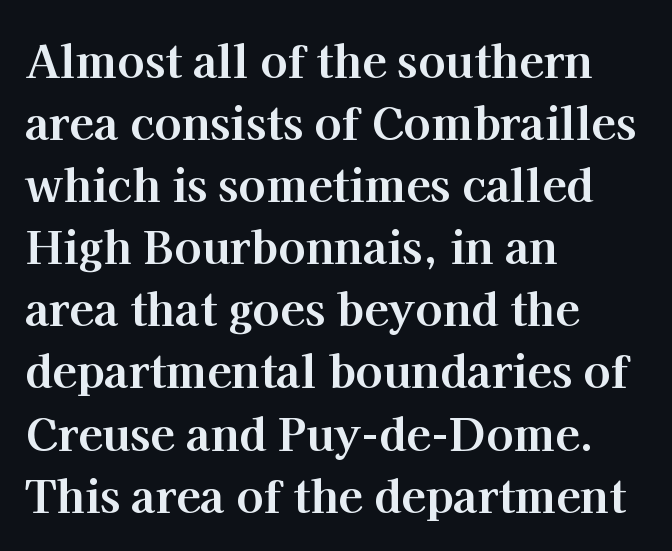
The image shows 45 px bold serif type, upright; set left-aligned, normal line spacing (1.38x), normal letter spacing, not underlined; high stroke contrast and a medium x-height.
